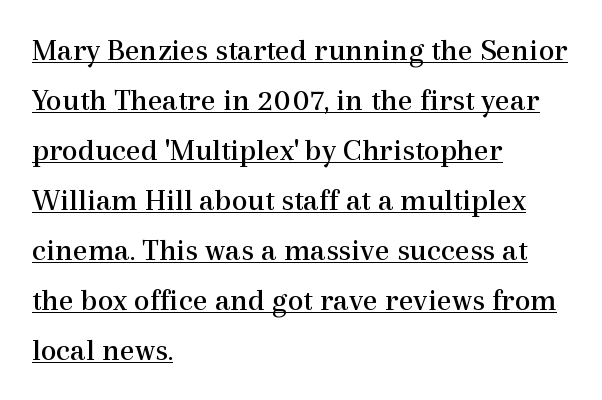
Q: Is the text bold? A: No.
Q: Is the text italic (slanted)? A: No, it is upright.
Q: Is the typeface a serif or a sans-serif typeface? A: Serif.
Q: Is the text underlined? A: Yes.
Q: How is the paragraph aligned? A: Left-aligned.
Q: Is the spacing between letters normal or unusually wide? A: Normal.
Q: Is the spacing between lines tight, normal or loose? A: Normal.
Q: Width (condensed, normal, or wide)? A: Normal.
Q: x-height? A: Medium.
Q: Monospaced? A: No.
